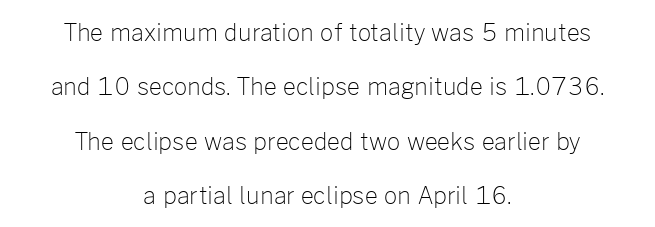
{"italic": "no", "bold": "no", "underline": "no", "align": "center", "line_spacing": "loose", "line_spacing_ratio": 2.36, "letter_spacing": "normal", "letter_spacing_em": 0.0, "glyph_px": 23}
